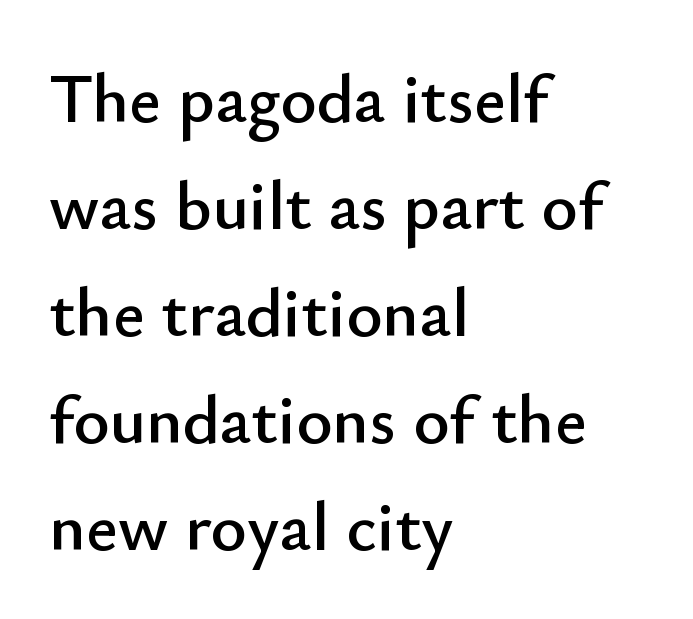
Interline gaps are of average width in this sample. Honestly, the letter spacing is just normal — you wouldn't notice it. The passage is arranged the way most books set body copy — flush left. Lines of text with bare space underneath. Each letter's strokes conclude bluntly, with no projecting serifs.
